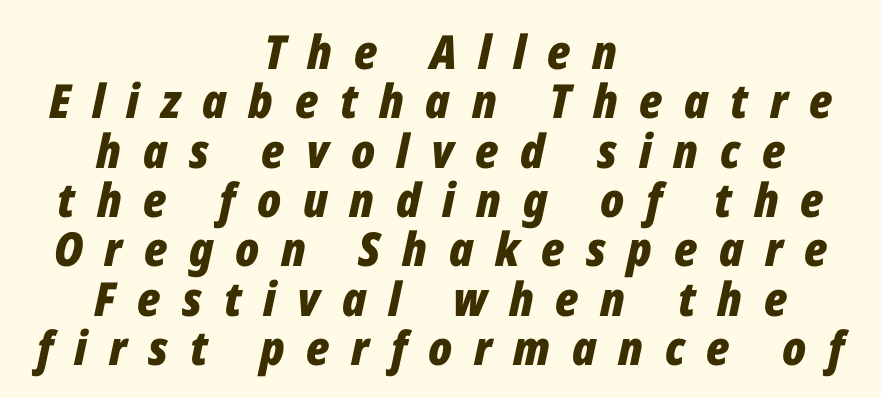
Q: Is the text bold? A: Yes.
Q: Is the text italic (slanted)? A: Yes, it leans right by about 12 degrees.
Q: Is the text underlined? A: No.
Q: How is the paragraph aligned? A: Centered.
Q: Is the spacing between letters normal or unusually wide? A: Unusually wide.
Q: Is the spacing between lines tight, normal or loose? A: Tight.
Q: Width (condensed, normal, or wide)? A: Condensed.
Q: Stroke contrast? A: Low.
Q: x-height? A: Medium.
Q: Monospaced? A: No.
